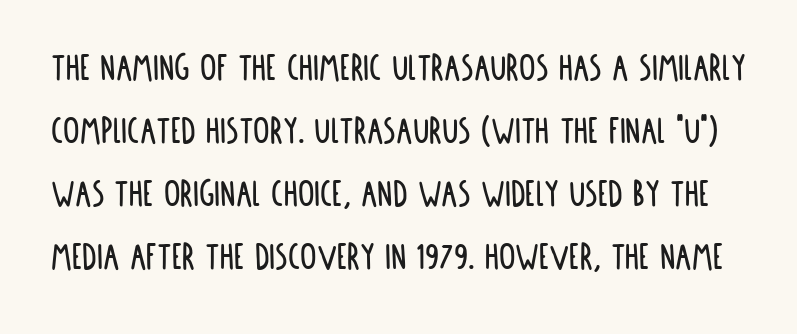
A bare baseline throughout the passage. Does the leading feel generous? No, just average. Serifs: no, the terminals of the letterforms are clean. The face used here is proportionally spaced, like ordinary book or web type. The letters stand upright; this is a roman face. Honestly, the letter spacing is just normal — you wouldn't notice it.
